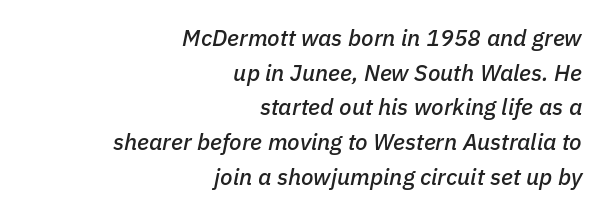
Q: Is the text italic (slanted)? A: Yes, it leans right by about 11 degrees.
Q: Is the text underlined? A: No.
Q: How is the paragraph aligned? A: Right-aligned.
Q: Is the spacing between letters normal or unusually wide? A: Normal.
Q: Is the spacing between lines tight, normal or loose? A: Normal.
